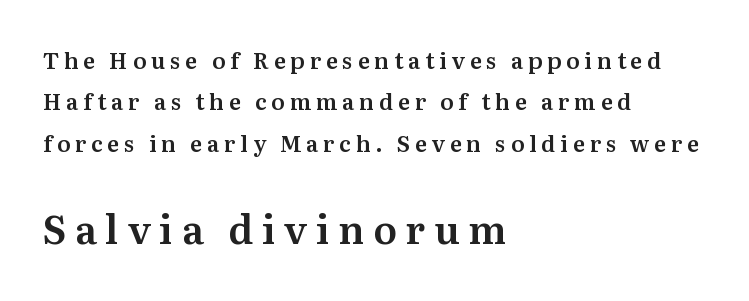
The image shows 39 px serif type, upright; set left-aligned, line spacing 1.88x, unusually wide letter spacing (+0.22 em), not underlined; the second (bottom) block is 1.77x larger; medium stroke contrast and a medium x-height.
